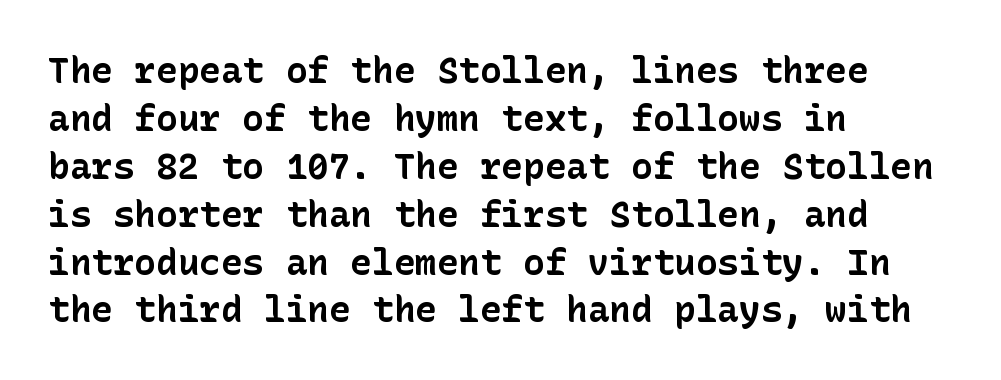
The image shows 36 px bold sans-serif type, upright; set left-aligned, normal line spacing (1.33x), normal letter spacing, not underlined; low stroke contrast and a medium x-height.
